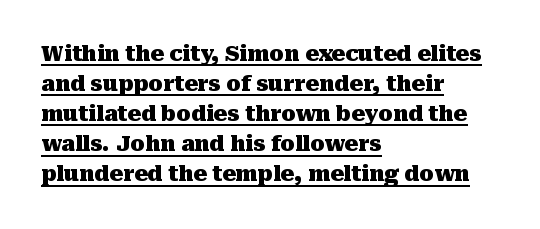
Does a line run under the words? Yes, clearly. Does the copy run flush right? No — it runs flush left. Strong, thick strokes mark this as bold type. Posture: upright roman. Observe the ordinary spacing: letters are neighbours, not strangers. Whoever set this chose a conventional vertical rhythm.
